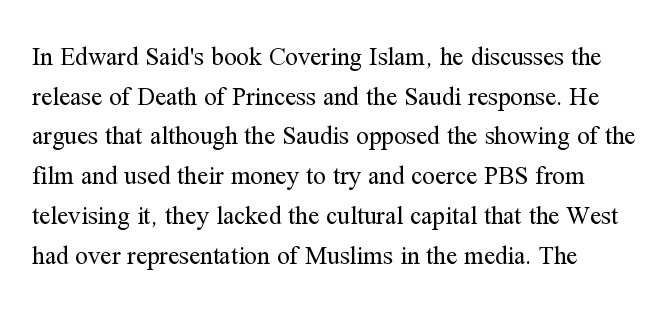
Q: Is the text bold? A: No.
Q: Is the text italic (slanted)? A: No, it is upright.
Q: Is the text underlined? A: No.
Q: How is the paragraph aligned? A: Left-aligned.
Q: Is the spacing between letters normal or unusually wide? A: Normal.
Q: Is the spacing between lines tight, normal or loose? A: Normal.
